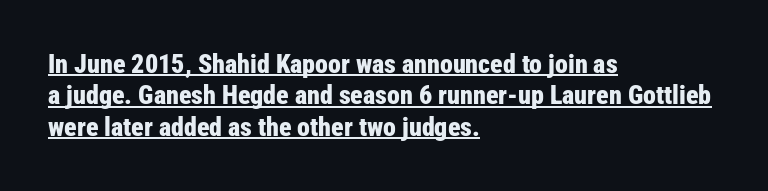
There is no visible air inserted between adjacent glyphs. Casual observation: everything's shoved over to the left. A typesetter would mark this as roman, not italic. Students, this is bold: see how much ink each stroke carries. A continuous stroke trails under the words, as in a hyperlink.
